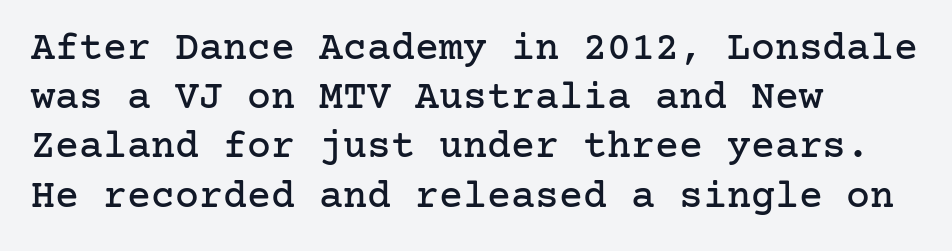
{"serif": "yes", "italic": "no", "width": "normal", "stroke_contrast": "low", "x_height": "medium", "underline": "no", "align": "left", "line_spacing_ratio": 1.23, "letter_spacing": "normal", "letter_spacing_em": 0.0, "glyph_px": 40}
